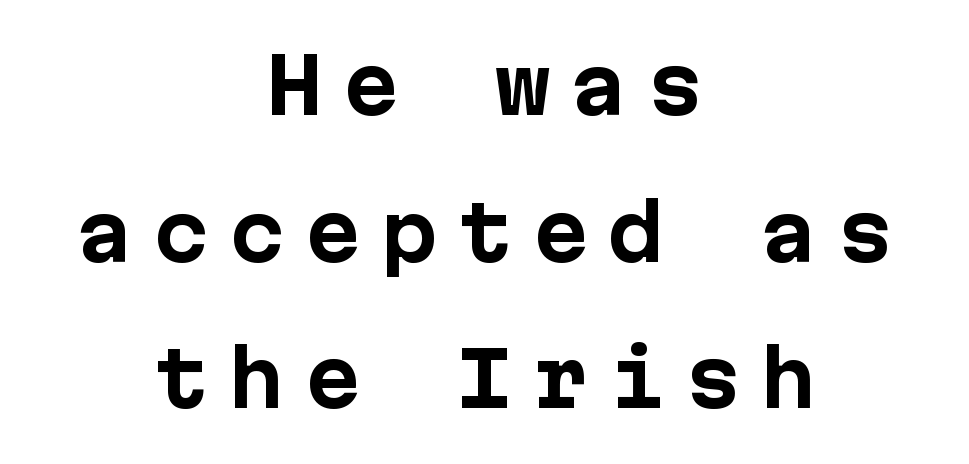
Students, observe: this is what heavily led, spacious text looks like. Typographic density is high because the face is bold. The lettering holds an erect, upright posture throughout. Nope, no serifs anywhere on these letters.
